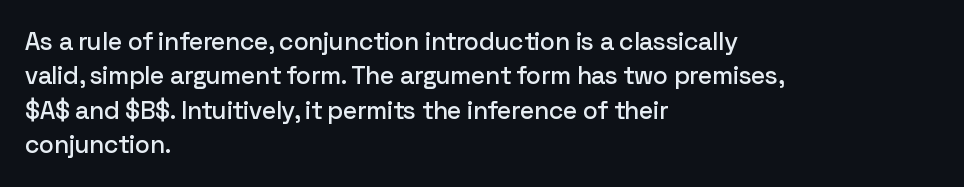
{"italic": "no", "underline": "no", "align": "left", "line_spacing": "normal", "line_spacing_ratio": 1.38, "letter_spacing": "normal", "letter_spacing_em": 0.0, "glyph_px": 25}
